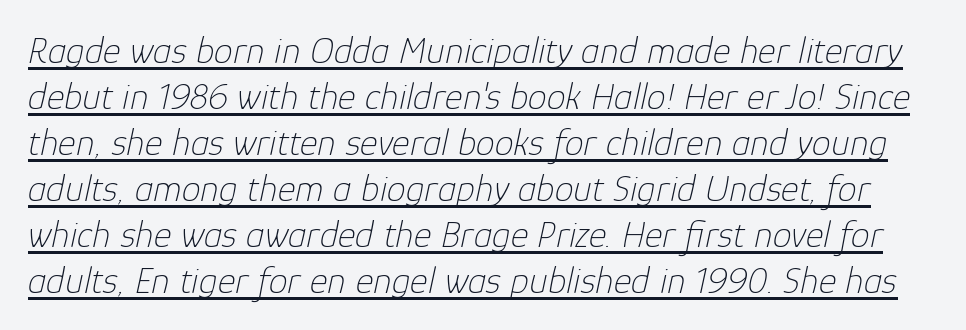
Q: Is the text bold? A: No.
Q: Is the text italic (slanted)? A: Yes, it leans right by about 12 degrees.
Q: Is the text underlined? A: Yes.
Q: Is the spacing between letters normal or unusually wide? A: Normal.
Q: Width (condensed, normal, or wide)? A: Normal.
Q: Stroke contrast? A: Low.
Q: x-height? A: Medium.
Q: Monospaced? A: No.
